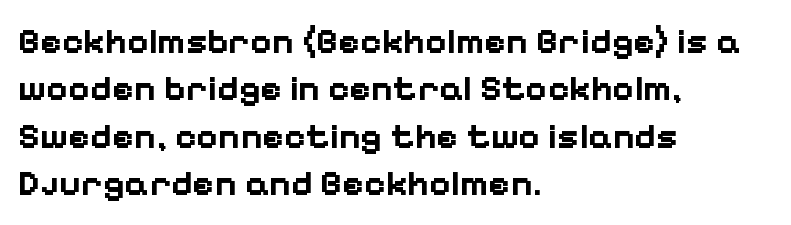
Q: Is the text bold? A: Yes.
Q: Is the text italic (slanted)? A: No, it is upright.
Q: Is the typeface a serif or a sans-serif typeface? A: Sans-serif.
Q: Is the text underlined? A: No.
Q: How is the paragraph aligned? A: Left-aligned.
Q: Is the spacing between letters normal or unusually wide? A: Normal.
Q: Is the spacing between lines tight, normal or loose? A: Normal.
Q: Width (condensed, normal, or wide)? A: Normal.
Q: Stroke contrast? A: Low.
Q: x-height? A: Medium.
Q: Monospaced? A: No.
